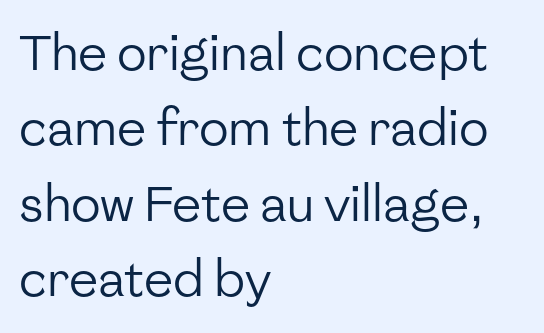
The image shows 49 px regular-weight sans-serif type, upright; set left-aligned, normal line spacing (1.54x), normal letter spacing, not underlined; low stroke contrast and a medium x-height.
